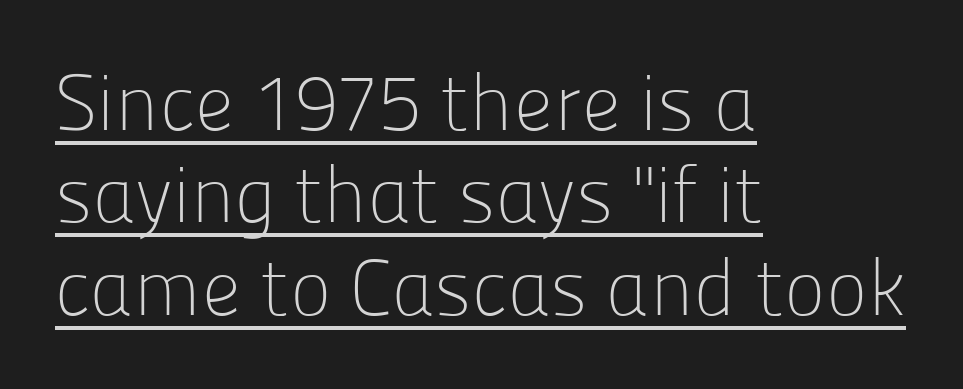
Q: Is the text bold? A: No.
Q: Is the text italic (slanted)? A: No, it is upright.
Q: Is the typeface a serif or a sans-serif typeface? A: Sans-serif.
Q: Is the text underlined? A: Yes.
Q: How is the paragraph aligned? A: Left-aligned.
Q: Is the spacing between letters normal or unusually wide? A: Normal.
Q: Width (condensed, normal, or wide)? A: Normal.
Q: Stroke contrast? A: Low.
Q: x-height? A: Medium.
Q: Monospaced? A: No.
